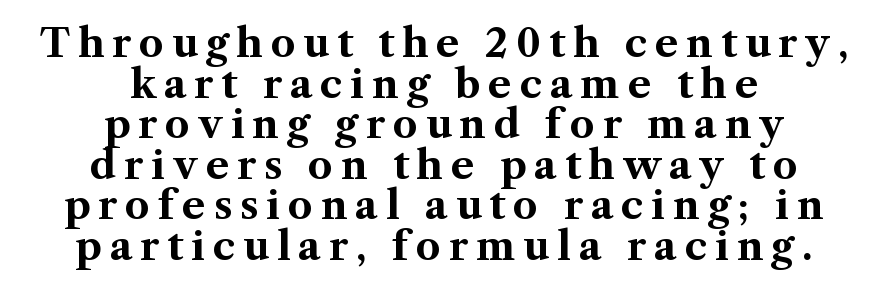
Compared with an ordinary text face, these strokes are far heavier — a full bold. Serifs: yes, visible at the terminals of the letterforms. Letters rest on an invisible, unmarked baseline. The passage shown has open, widely tracked lettering throughout. Closely set lines give the paragraph a compact silhouette. The lettering holds an erect, upright posture throughout.
